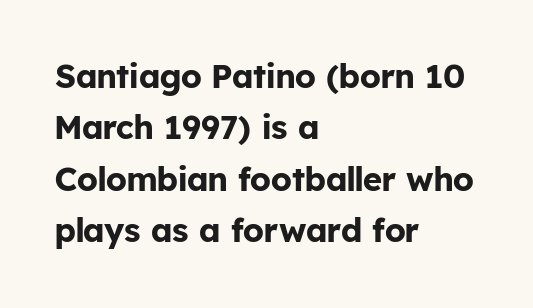
Q: Is the text bold? A: Yes.
Q: Is the text italic (slanted)? A: No, it is upright.
Q: Is the typeface a serif or a sans-serif typeface? A: Sans-serif.
Q: Is the text underlined? A: No.
Q: How is the paragraph aligned? A: Left-aligned.
Q: Is the spacing between letters normal or unusually wide? A: Normal.
Q: Is the spacing between lines tight, normal or loose? A: Normal.
Q: Width (condensed, normal, or wide)? A: Normal.
Q: Stroke contrast? A: Low.
Q: x-height? A: Medium.
Q: Monospaced? A: No.
